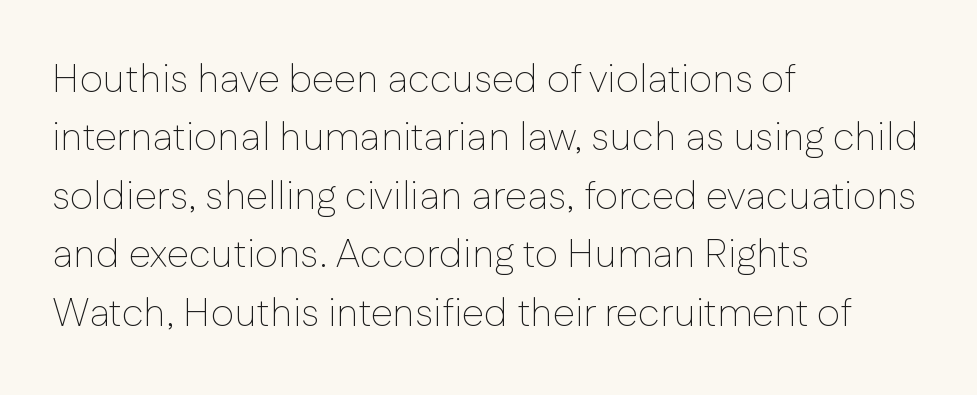
{"serif": "no", "italic": "no", "bold": "no", "weight": "thin", "width": "normal", "stroke_contrast": "low", "x_height": "medium", "monospaced": "no", "underline": "no", "align": "left", "line_spacing": "normal", "line_spacing_ratio": 1.46, "letter_spacing": "normal", "letter_spacing_em": 0.0, "glyph_px": 40}
